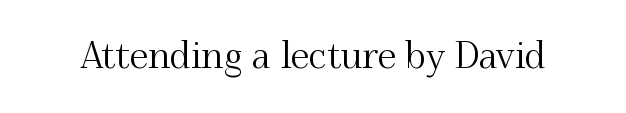
Q: Is the text italic (slanted)? A: No, it is upright.
Q: Is the typeface a serif or a sans-serif typeface? A: Serif.
Q: Is the text underlined? A: No.
Q: Is the spacing between letters normal or unusually wide? A: Normal.
Q: Width (condensed, normal, or wide)? A: Normal.
Q: Stroke contrast? A: Medium.
Q: x-height? A: Small.
Q: Monospaced? A: No.
